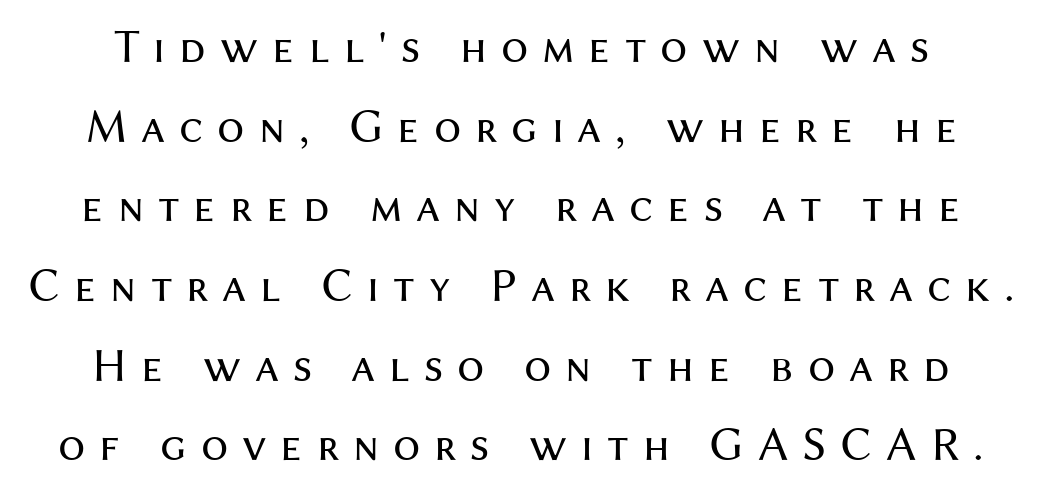
Type without underlining. Stroke mass is kept to a normal reading level or below. Look at the bottom of the vertical strokes: they stop flat, with no serifs. Do the characters align in a grid? No, the font is proportional.
